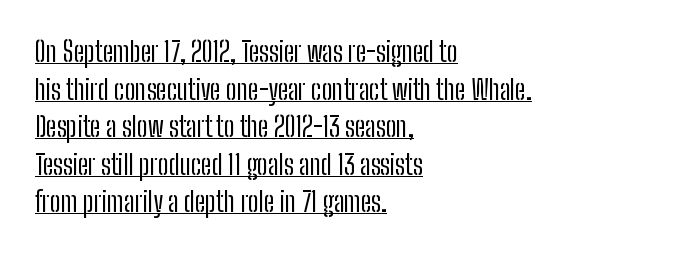
Q: Is the text bold? A: No.
Q: Is the text italic (slanted)? A: No, it is upright.
Q: Is the text underlined? A: Yes.
Q: How is the paragraph aligned? A: Left-aligned.
Q: Is the spacing between letters normal or unusually wide? A: Normal.
Q: Is the spacing between lines tight, normal or loose? A: Normal.
